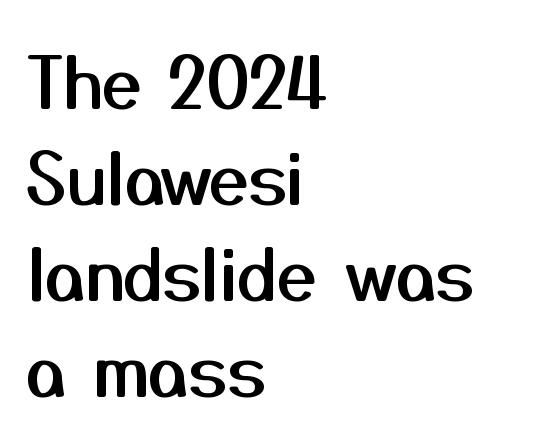
The face used here is rendered with its standard letterfit. Italic? Not at all — the glyphs are vertical. Classification — sans serif. Evenly set lines give the paragraph a standard silhouette. Here the designer chose a conventional face with non-uniform glyph widths. Each line starts at the same left margin while the right side varies.
